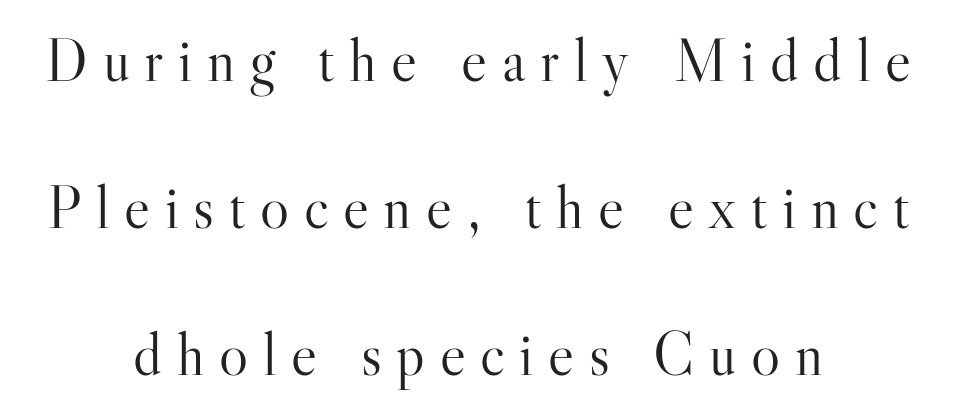
Examine the stroke ends and you'll spot serifs. When letters stand straight like this, we call the style roman or upright. The string is rendered with underlining switched off. Varying glyph widths throughout — classic text-font behaviour.
